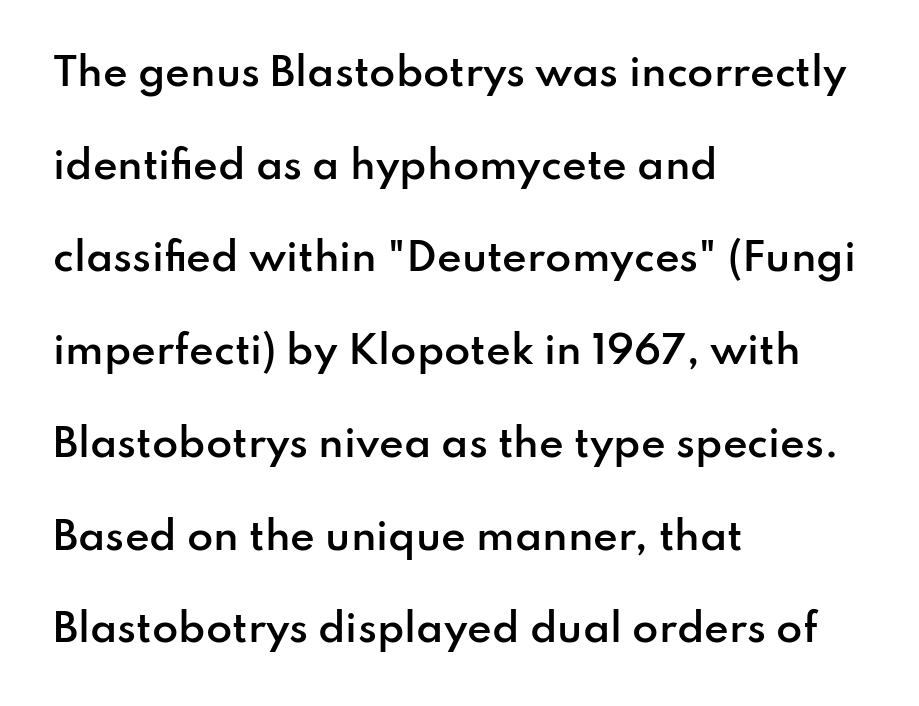
Q: Is the text bold? A: Semi-bold.
Q: Is the text italic (slanted)? A: No, it is upright.
Q: Is the typeface a serif or a sans-serif typeface? A: Sans-serif.
Q: Is the text underlined? A: No.
Q: How is the paragraph aligned? A: Left-aligned.
Q: Is the spacing between letters normal or unusually wide? A: Normal.
Q: Is the spacing between lines tight, normal or loose? A: Loose.
Q: Width (condensed, normal, or wide)? A: Normal.
Q: Stroke contrast? A: Low.
Q: x-height? A: Small.
Q: Monospaced? A: No.
